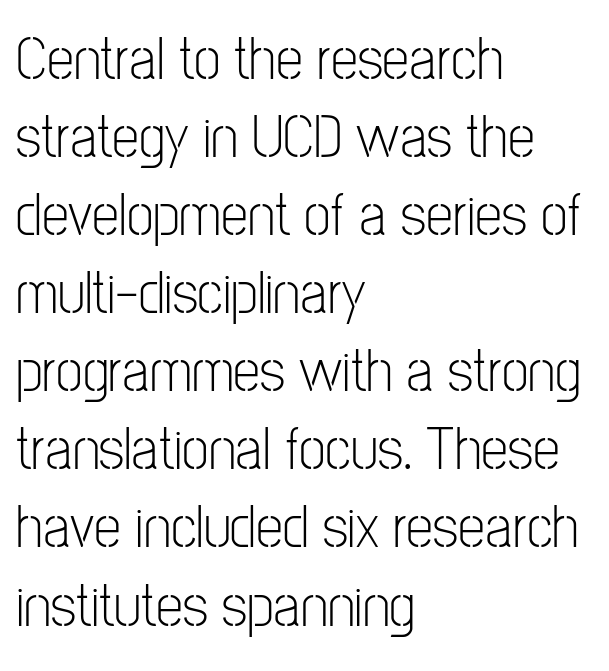
The image shows 61 px light, condensed sans-serif type, upright; set left-aligned, normal line spacing (1.28x), normal letter spacing, not underlined; low stroke contrast and a medium x-height.
